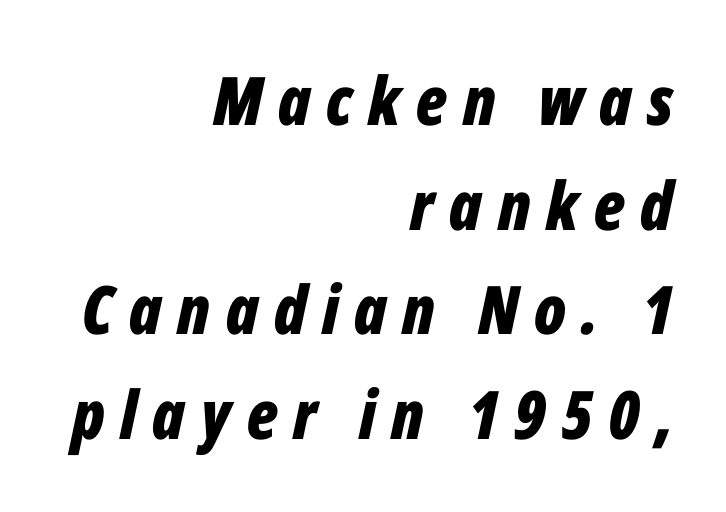
Q: Is the text bold? A: Yes.
Q: Is the text italic (slanted)? A: Yes, it leans right by about 12 degrees.
Q: Is the text underlined? A: No.
Q: How is the paragraph aligned? A: Right-aligned.
Q: Is the spacing between letters normal or unusually wide? A: Unusually wide.
Q: Is the spacing between lines tight, normal or loose? A: Normal.
Q: Width (condensed, normal, or wide)? A: Condensed.
Q: Stroke contrast? A: Low.
Q: x-height? A: Medium.
Q: Monospaced? A: No.
